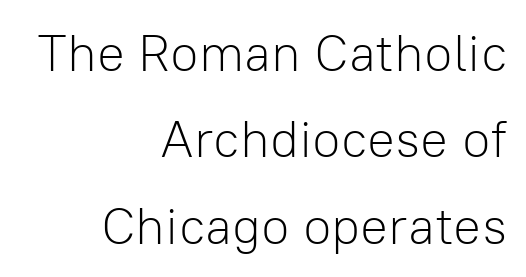
Every character sits straight up, as roman type does. A normal amount of white space separates one row of letters from the next. The cut favours lightness, reaching ordinary text weight at its darkest. Character widths vary here, with narrow letters taking less room than wide ones. The letters carry no serifs — their stems end cleanly without finishing strokes. Lines of text with bare space underneath.
